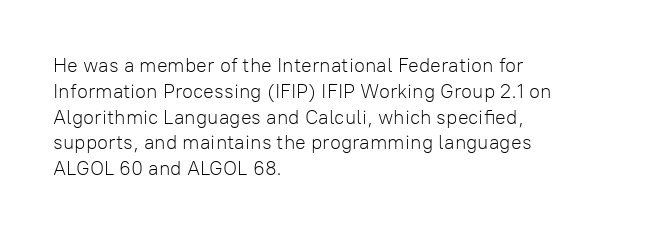
Interline gaps are of average width in this sample. Style check: upright. Tracking here is standard; glyphs follow each other at the usual distance. Stroke mass is kept to a normal reading level or below. Beneath every word, the page is bare. Leftover space on each line is placed entirely after the last word.
